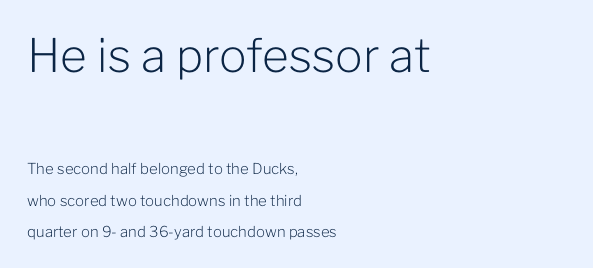
Proportional: the letters do not fall into vertical columns. Vertical stems look standard width or narrower in stroke. Posture: upright roman. You get the large type first, then a drop to smaller type. A sans-serif font was chosen for this passage.
